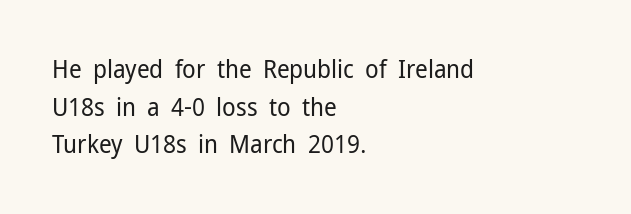
{"italic": "no", "bold": "no", "underline": "no", "align": "left", "line_spacing": "normal", "line_spacing_ratio": 1.51, "letter_spacing": "normal", "letter_spacing_em": 0.0, "glyph_px": 25}
